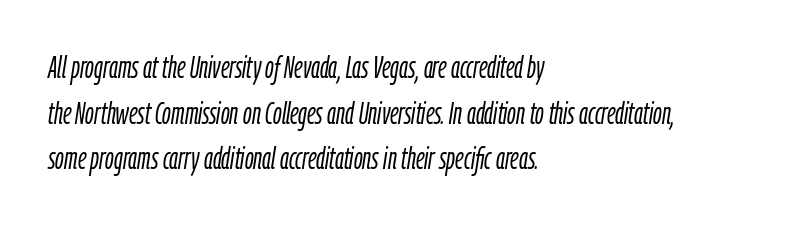
The image shows 30 px light, condensed type, italic (leaning right); set left-aligned, normal line spacing (1.52x), normal letter spacing, not underlined; low stroke contrast and a medium x-height.
